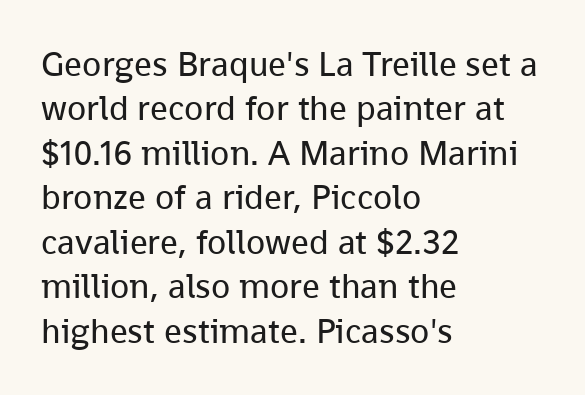
The image shows 35 px regular-weight sans-serif type, upright; set left-aligned, normal line spacing (1.27x), normal letter spacing, not underlined; low stroke contrast and a medium x-height.
